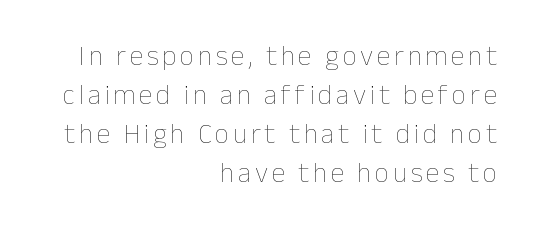
Upright lettering throughout. Heft: none added — not bold. Normally led — the rows are evenly, conventionally spaced. Only glyphs here, with clear space below each row. Looks like regular typesetting: each glyph gets only the width it needs. The lines in this sample share a right terminus and differ only in where they begin.
